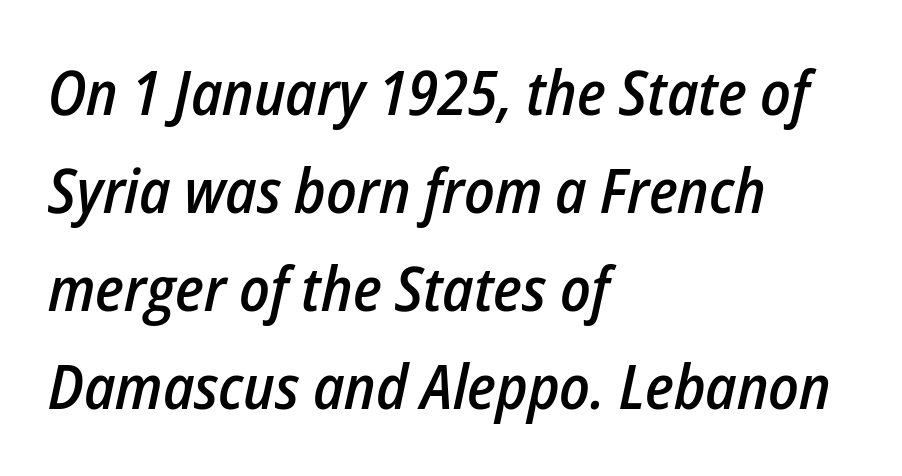
Q: Is the text bold? A: Semi-bold.
Q: Is the text italic (slanted)? A: Yes, it leans right by about 12 degrees.
Q: Is the text underlined? A: No.
Q: How is the paragraph aligned? A: Left-aligned.
Q: Is the spacing between letters normal or unusually wide? A: Normal.
Q: Is the spacing between lines tight, normal or loose? A: Normal.
Q: Width (condensed, normal, or wide)? A: Condensed.
Q: Stroke contrast? A: Low.
Q: x-height? A: Medium.
Q: Monospaced? A: No.
